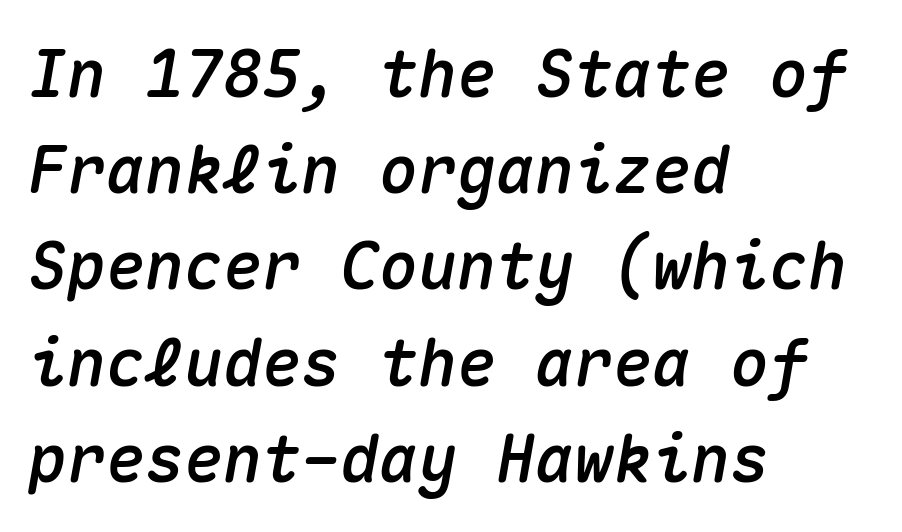
{"italic": "yes", "lean": "right", "slant_degrees": 10, "width": "normal", "stroke_contrast": "medium", "x_height": "medium", "monospaced": "yes", "underline": "no", "align": "left", "line_spacing": "normal", "line_spacing_ratio": 1.48, "letter_spacing": "normal", "letter_spacing_em": 0.0, "glyph_px": 65}
